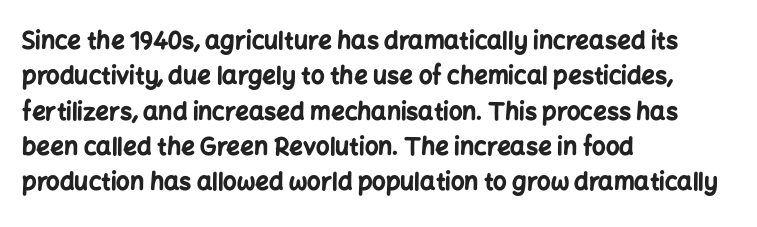
{"italic": "no", "bold": "yes", "underline": "no", "align": "left", "line_spacing": "normal", "line_spacing_ratio": 1.47, "letter_spacing": "normal", "letter_spacing_em": 0.0, "glyph_px": 24}
